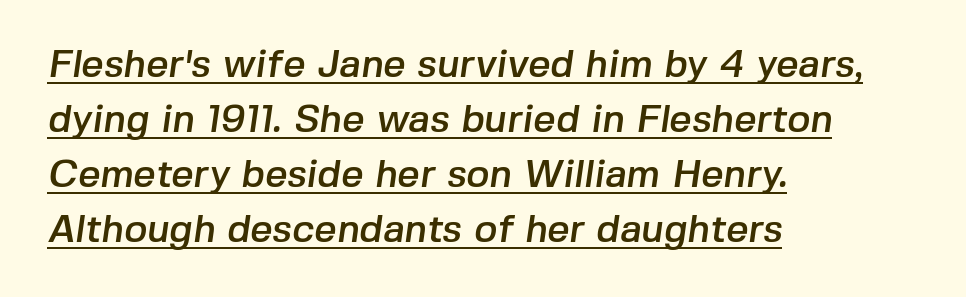
The image shows 39 px sans-serif type; set left-aligned, normal line spacing (1.41x), normal letter spacing, underlined; low stroke contrast and a medium x-height.
